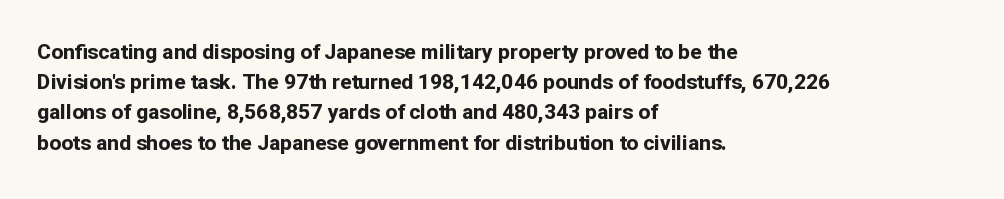
Q: Is the text bold? A: Yes.
Q: Is the text italic (slanted)? A: No, it is upright.
Q: Is the text underlined? A: No.
Q: How is the paragraph aligned? A: Left-aligned.
Q: Is the spacing between letters normal or unusually wide? A: Normal.
Q: Is the spacing between lines tight, normal or loose? A: Normal.
